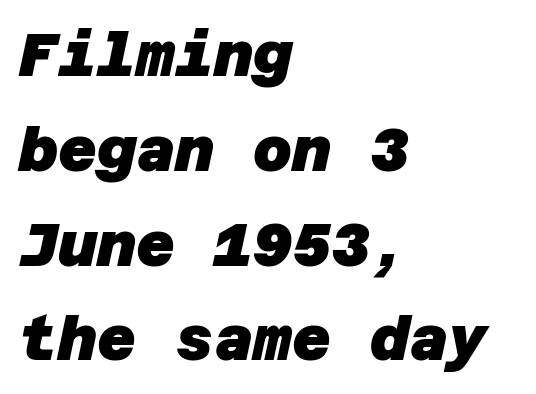
The image shows 60 px heavy sans-serif type; set left-aligned, normal line spacing (1.58x), normal letter spacing, not underlined; low stroke contrast and a large x-height.
